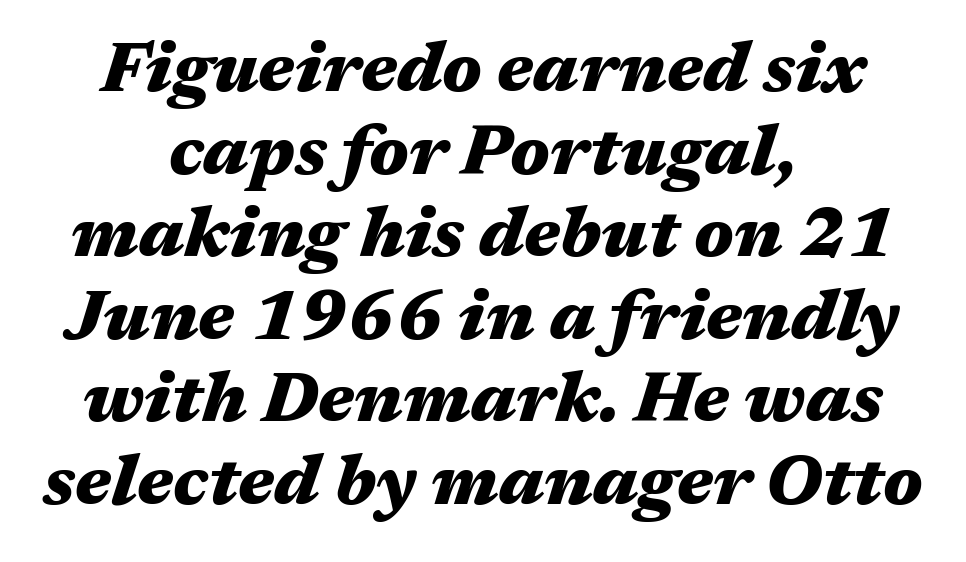
{"italic": "yes", "lean": "right", "slant_degrees": 17, "bold": "yes", "weight": "heavy", "width": "wide", "stroke_contrast": "medium", "x_height": "medium", "monospaced": "no", "underline": "no", "align": "center", "line_spacing_ratio": 1.18, "letter_spacing": "normal", "letter_spacing_em": 0.0, "glyph_px": 70}
